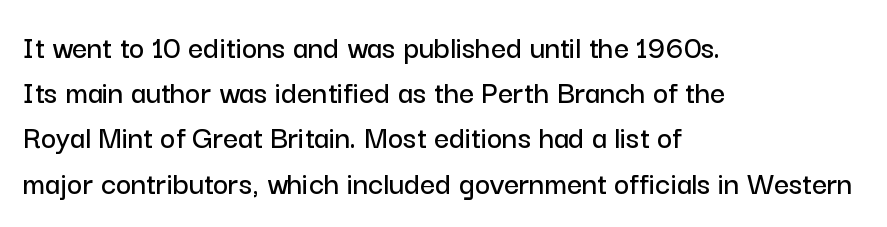
The image shows 33 px sans-serif type, upright; set left-aligned, normal line spacing (1.37x), normal letter spacing, not underlined; low stroke contrast and a medium x-height.
